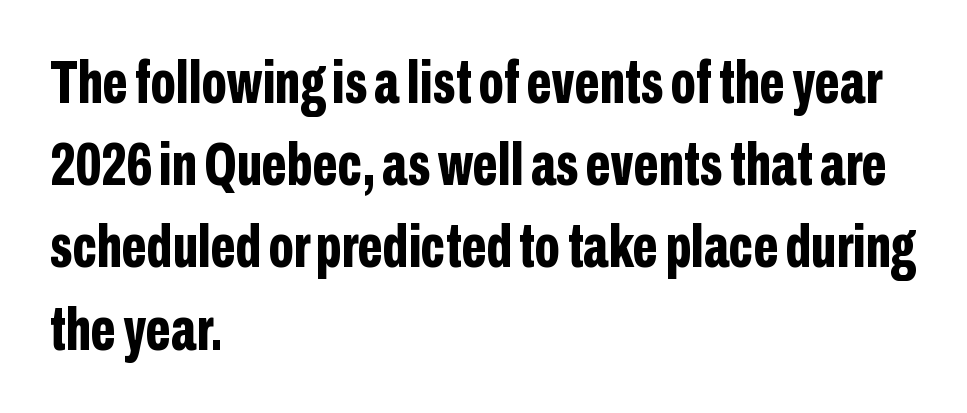
The image shows 60 px bold, condensed sans-serif type, upright; set left-aligned, normal line spacing (1.37x), normal letter spacing, not underlined; low stroke contrast and a medium x-height.
